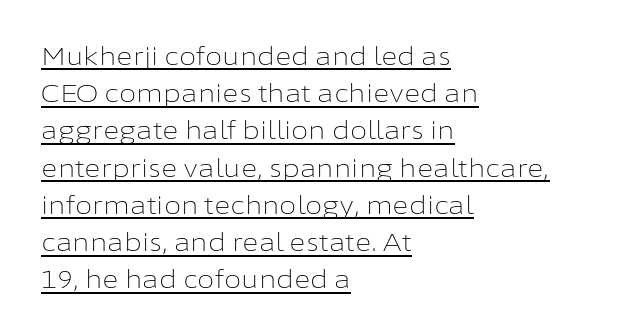
Nothing heavy about these letters — not bold at all. Each word holds together tightly as a unit, with standard inter-letter gaps. Is there any slant? The stems are plumb. This rendering features underlined lettering.
